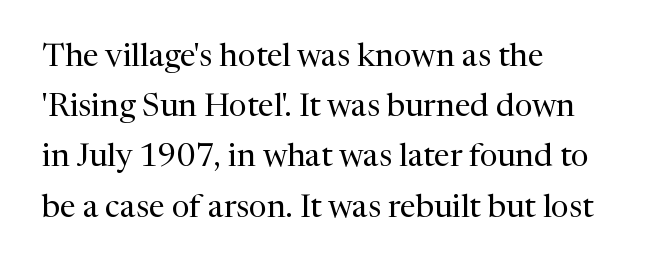
The image shows 32 px regular-weight serif type, upright; set left-aligned, normal line spacing (1.57x), normal letter spacing, not underlined; medium stroke contrast and a medium x-height.
